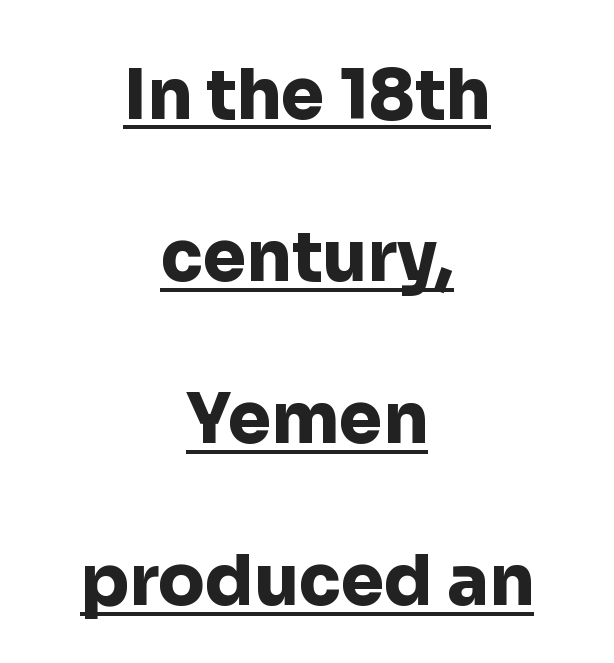
{"serif": "no", "italic": "no", "bold": "yes", "weight": "heavy", "width": "normal", "stroke_contrast": "low", "x_height": "medium", "monospaced": "no", "underline": "yes", "align": "center", "line_spacing": "loose", "line_spacing_ratio": 2.35, "letter_spacing": "normal", "letter_spacing_em": 0.0, "glyph_px": 69}
